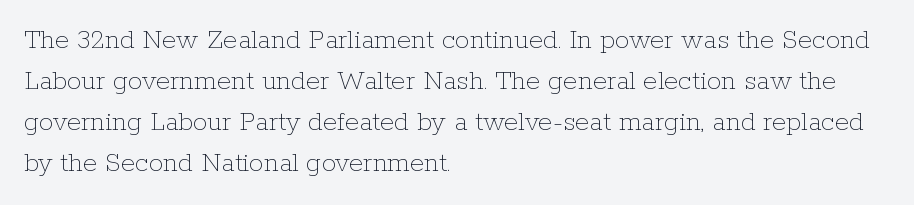
The image shows 29 px thin type, upright; set left-aligned, normal line spacing (1.41x), normal letter spacing, not underlined; low stroke contrast and a medium x-height.
